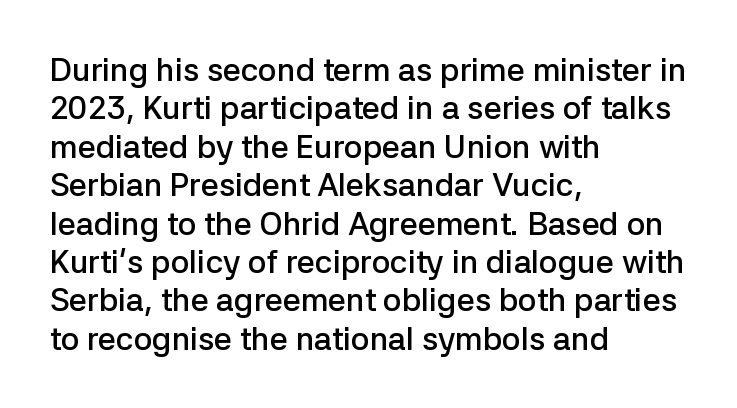
The image shows 32 px semibold sans-serif type, upright; set left-aligned, line spacing 1.2x, normal letter spacing, not underlined; low stroke contrast and a medium x-height.
